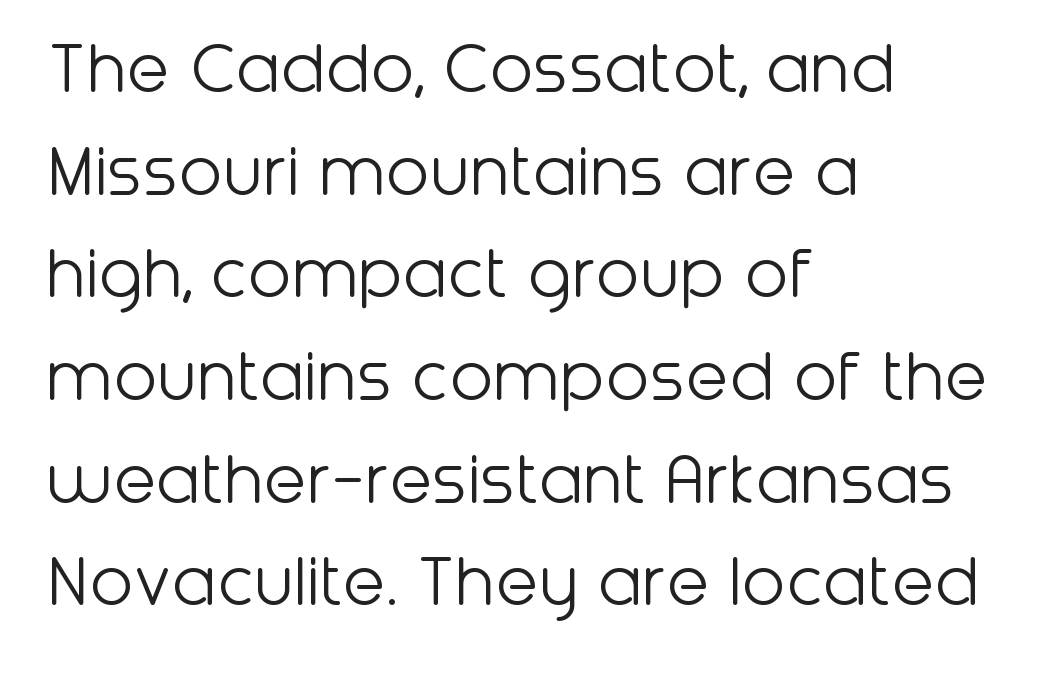
The image shows 79 px light sans-serif type, upright; set left-aligned, normal line spacing (1.3x), normal letter spacing, not underlined; low stroke contrast and a medium x-height.
